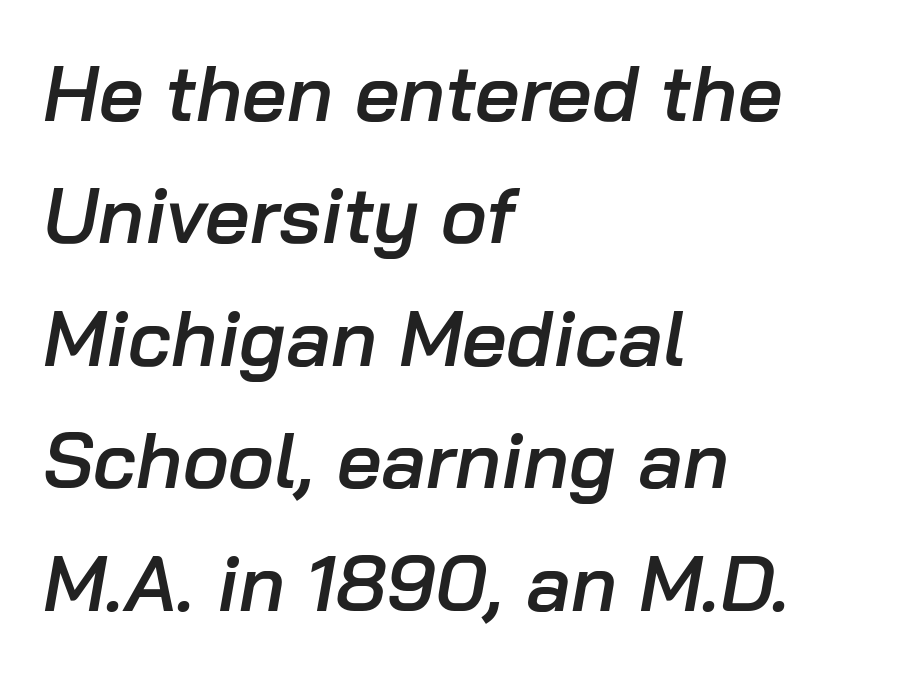
{"italic": "yes", "lean": "right", "slant_degrees": 10, "bold": "semi", "weight": "semibold", "width": "normal", "stroke_contrast": "low", "x_height": "medium", "monospaced": "no", "underline": "no", "align": "left", "line_spacing": "normal", "line_spacing_ratio": 1.57, "letter_spacing": "normal", "letter_spacing_em": 0.0, "glyph_px": 78}
